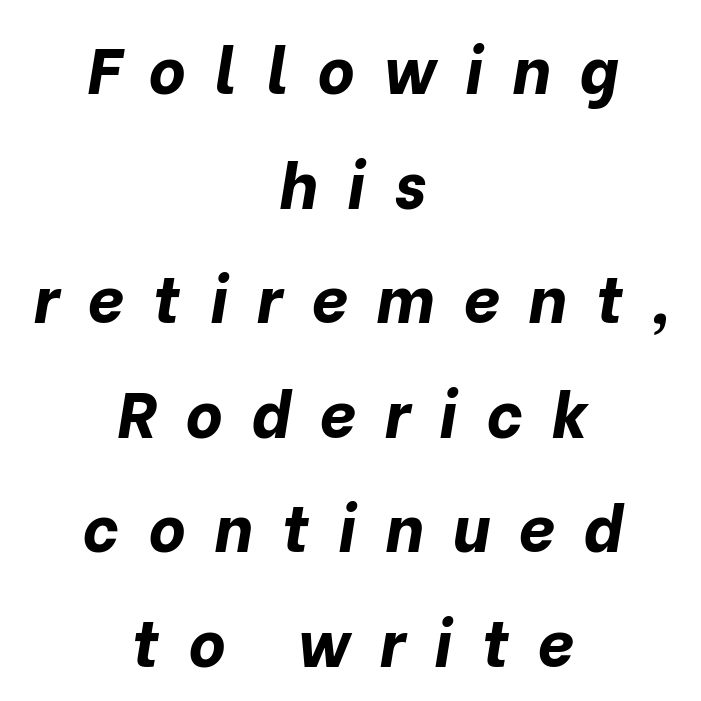
Q: Is the text bold? A: Yes.
Q: Is the text italic (slanted)? A: Yes, it leans right by about 10 degrees.
Q: Is the text underlined? A: No.
Q: How is the paragraph aligned? A: Centered.
Q: Is the spacing between letters normal or unusually wide? A: Unusually wide.
Q: Width (condensed, normal, or wide)? A: Normal.
Q: Stroke contrast? A: Low.
Q: x-height? A: Medium.
Q: Monospaced? A: No.
